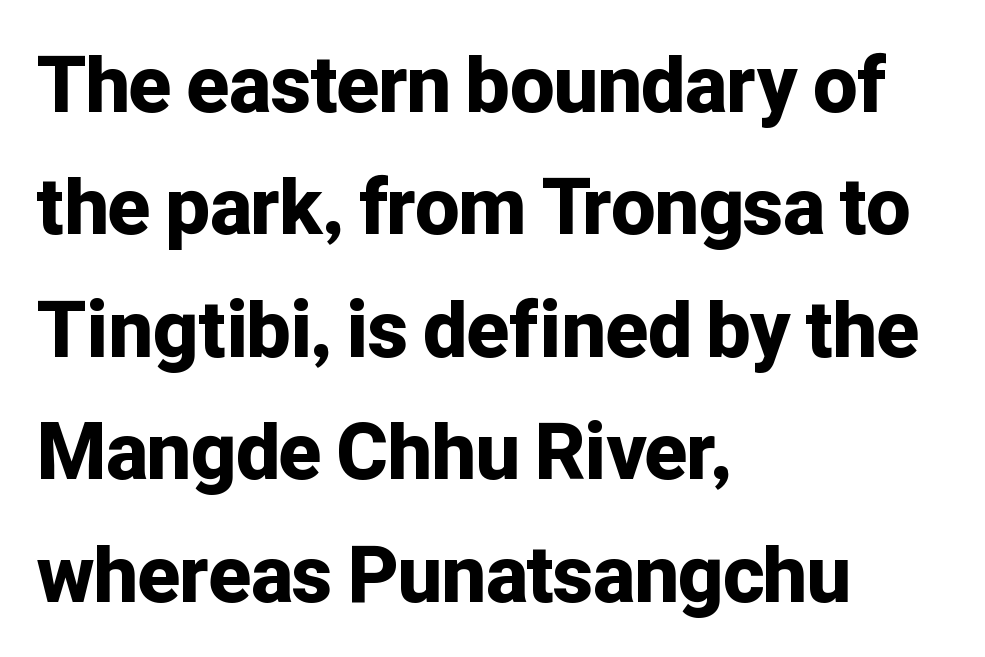
Q: Is the text bold? A: Yes.
Q: Is the text italic (slanted)? A: No, it is upright.
Q: Is the typeface a serif or a sans-serif typeface? A: Sans-serif.
Q: Is the text underlined? A: No.
Q: How is the paragraph aligned? A: Left-aligned.
Q: Is the spacing between letters normal or unusually wide? A: Normal.
Q: Is the spacing between lines tight, normal or loose? A: Normal.
Q: Width (condensed, normal, or wide)? A: Normal.
Q: Stroke contrast? A: Low.
Q: x-height? A: Medium.
Q: Monospaced? A: No.
